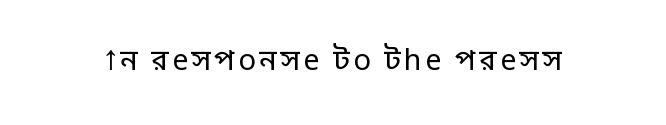
You could not count columns in this text — the font is proportionally spaced. The font's upright variant was chosen for this text. The passage shown is not underscored anywhere. Weight: not bold — regular or lighter. Does the type have serifs? No, each stem ends abruptly.
